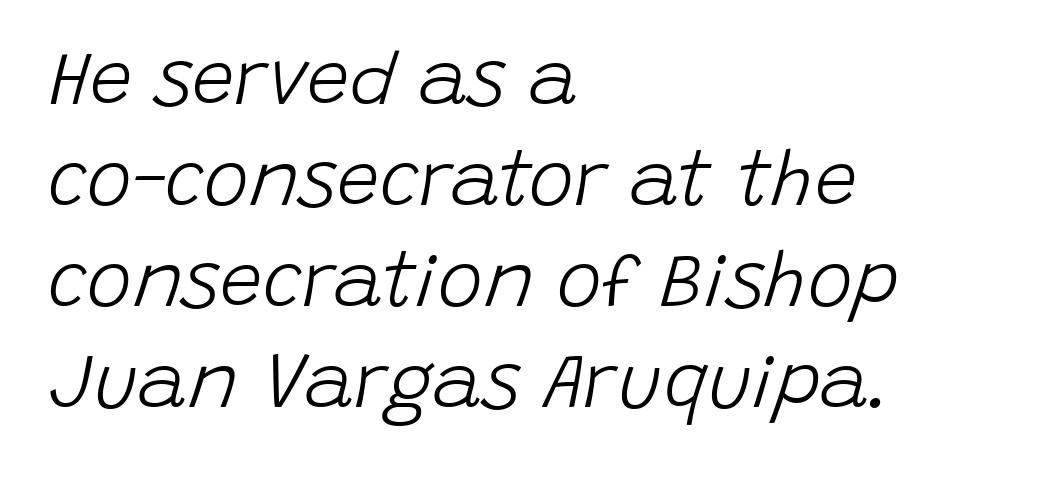
Q: Is the text bold? A: No.
Q: Is the text italic (slanted)? A: Yes, it leans right by about 15 degrees.
Q: Is the text underlined? A: No.
Q: How is the paragraph aligned? A: Left-aligned.
Q: Is the spacing between letters normal or unusually wide? A: Normal.
Q: Is the spacing between lines tight, normal or loose? A: Normal.
Q: Width (condensed, normal, or wide)? A: Normal.
Q: Stroke contrast? A: Low.
Q: x-height? A: Large.
Q: Monospaced? A: No.
